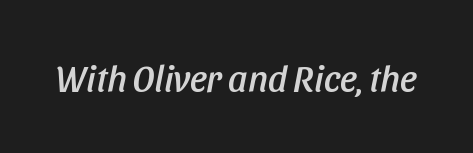
The type is set solid horizontally, with unmodified tracking. The glyphs look as if they've been sheared to an angle. Character widths vary here, with narrow letters taking less room than wide ones. Just letters on the line, the space beneath them empty.
